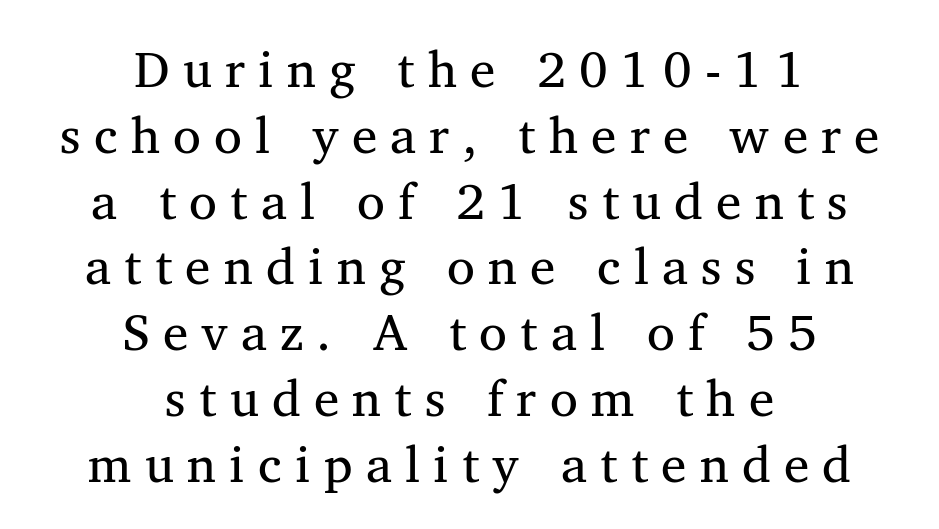
The image shows 51 px regular-weight serif type, upright; set centered, normal line spacing (1.29x), unusually wide letter spacing (+0.26 em), not underlined; medium stroke contrast and a medium x-height.
